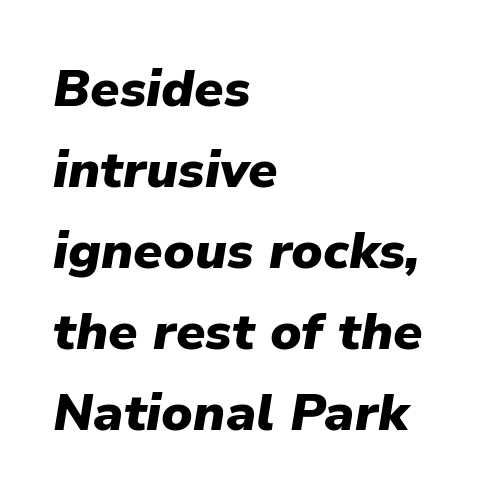
Q: Is the text bold? A: Yes.
Q: Is the text italic (slanted)? A: Yes, it leans right by about 9 degrees.
Q: Is the text underlined? A: No.
Q: How is the paragraph aligned? A: Left-aligned.
Q: Is the spacing between letters normal or unusually wide? A: Normal.
Q: Is the spacing between lines tight, normal or loose? A: Normal.
Q: Width (condensed, normal, or wide)? A: Normal.
Q: Stroke contrast? A: Low.
Q: x-height? A: Medium.
Q: Monospaced? A: No.
